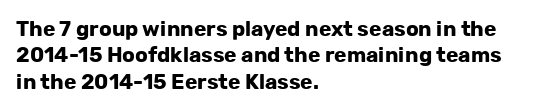
The image shows 21 px bold type, upright; set left-aligned, normal line spacing (1.26x), normal letter spacing, not underlined.
